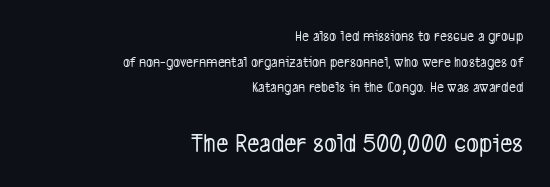
{"underline": "no", "align": "right", "line_spacing_ratio": 1.71, "letter_spacing": "normal", "letter_spacing_em": 0.0, "larger_block": "second", "size_ratio": 1.8, "glyph_px": 27}
